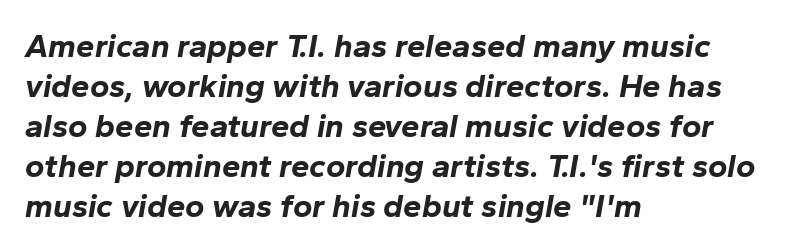
The image shows 33 px bold type, italic (leaning right); set left-aligned, line spacing 1.21x, normal letter spacing, not underlined; low stroke contrast and a medium x-height.
